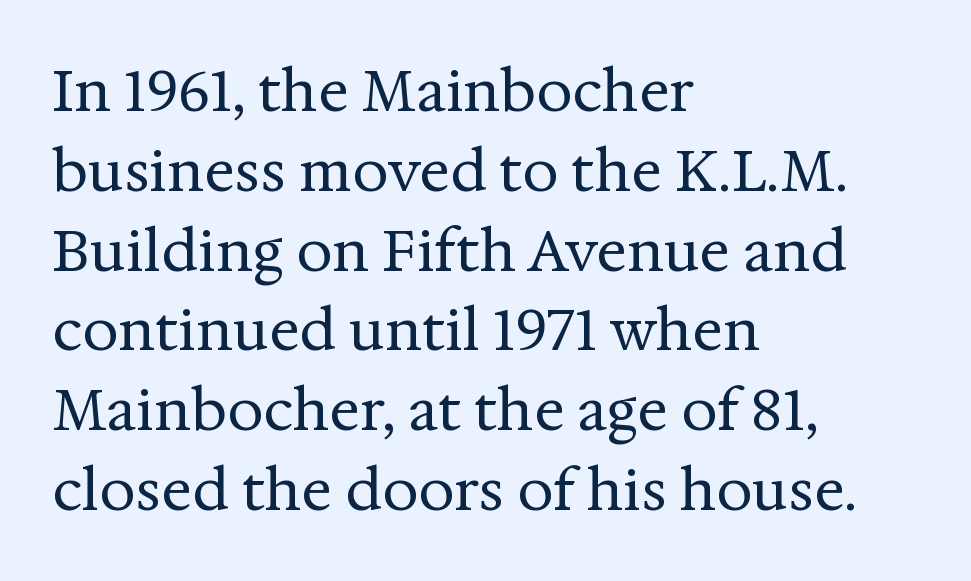
The image shows 57 px regular-weight serif type, upright; set left-aligned, normal line spacing (1.4x), normal letter spacing, not underlined; medium stroke contrast and a medium x-height.
